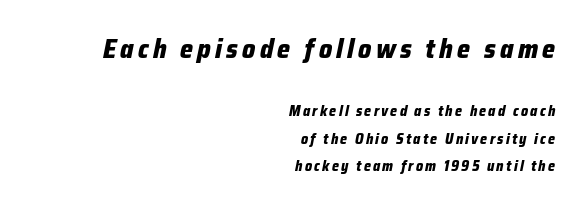
Q: Is the text bold? A: Yes.
Q: Is the text italic (slanted)? A: Yes, it leans right by about 12 degrees.
Q: Is the text underlined? A: No.
Q: How is the paragraph aligned? A: Right-aligned.
Q: Is the spacing between lines tight, normal or loose? A: Loose.
Q: Which block of text is set in a larger size, the first (top) or the second (bottom)? A: The first (top) one.
